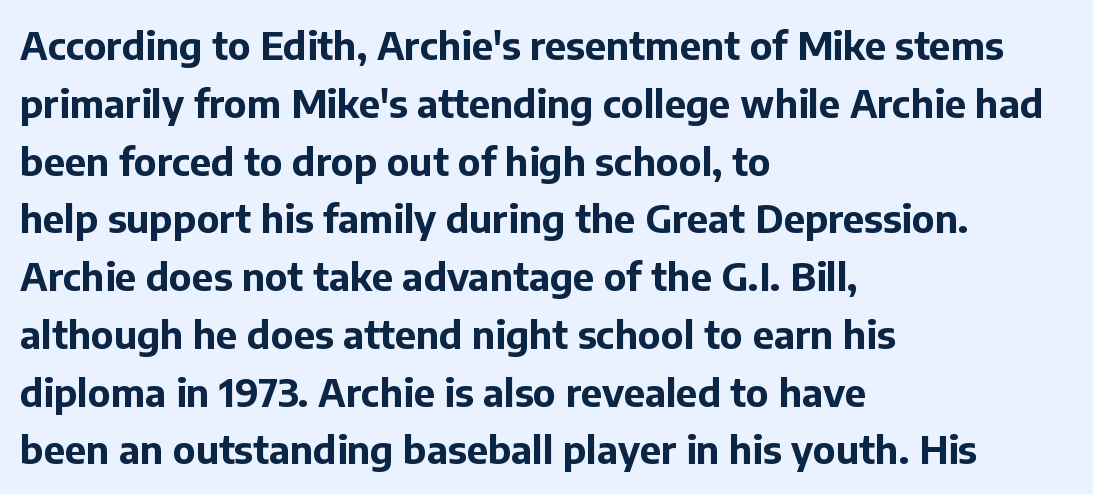
Alignment: flush left. Rule under the text: the space is simply empty. In terms of weight, the rendering is a true, heavy bold. Character widths vary here, with narrow letters taking less room than wide ones. Quick note: interline space is typical. Is there any slant? The stems are plumb.
